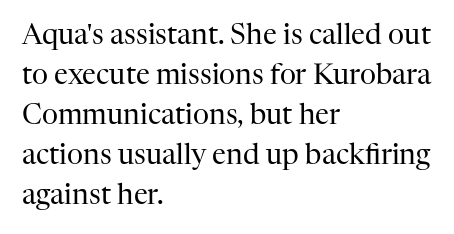
The image shows 28 px regular-weight serif type, upright; set left-aligned, normal line spacing (1.43x), normal letter spacing, not underlined; high stroke contrast and a medium x-height.
